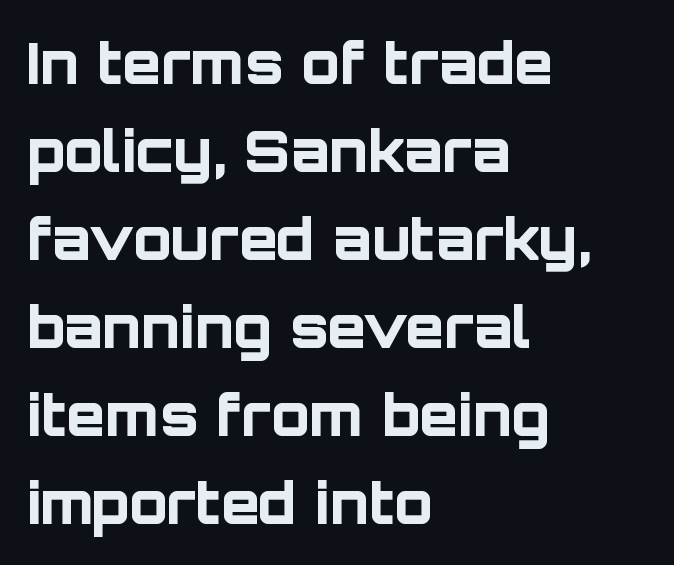
The image shows 56 px bold sans-serif type, upright; set left-aligned, normal line spacing (1.57x), normal letter spacing, not underlined; low stroke contrast and a large x-height.
